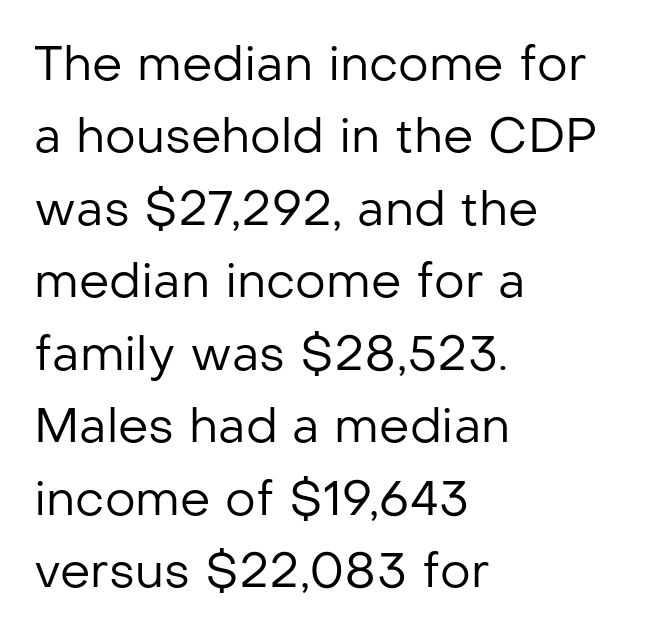
{"serif": "no", "italic": "no", "bold": "no", "weight": "regular", "width": "normal", "stroke_contrast": "low", "x_height": "medium", "monospaced": "no", "underline": "no", "align": "left", "line_spacing": "normal", "line_spacing_ratio": 1.51, "letter_spacing": "normal", "letter_spacing_em": 0.0, "glyph_px": 48}
